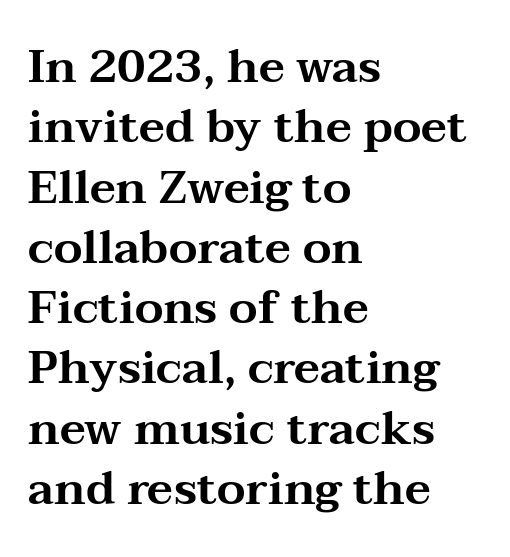
{"serif": "yes", "italic": "no", "width": "wide", "stroke_contrast": "medium", "x_height": "medium", "monospaced": "no", "underline": "no", "align": "left", "line_spacing": "normal", "line_spacing_ratio": 1.31, "letter_spacing": "normal", "letter_spacing_em": 0.0, "glyph_px": 46}
